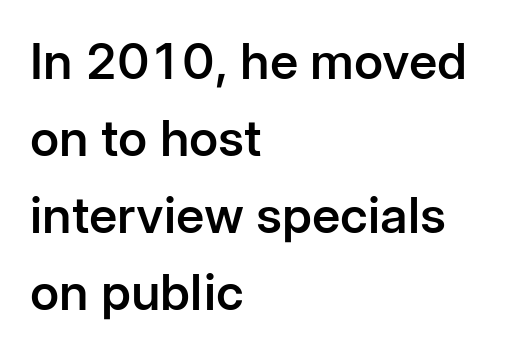
Short and long lines alike share a common starting point at left. The letters stand upright; this is a roman face. The characters display no serif detailing; their extremities are plain. The rows are spaced the way most documents space them.
